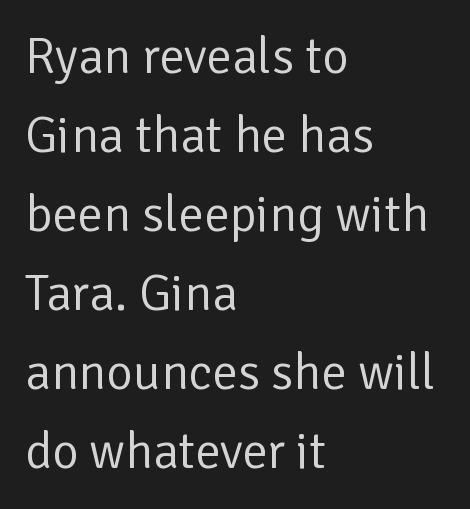
The image shows 51 px regular-weight sans-serif type, upright; set left-aligned, normal line spacing (1.55x), normal letter spacing, not underlined; low stroke contrast and a medium x-height.
